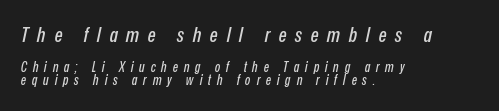
The image shows 21 px text type, italic (leaning right); set left-aligned, tight line spacing (0.95x), unusually wide letter spacing (+0.41 em), not underlined; the first (top) block is 1.5x larger.
